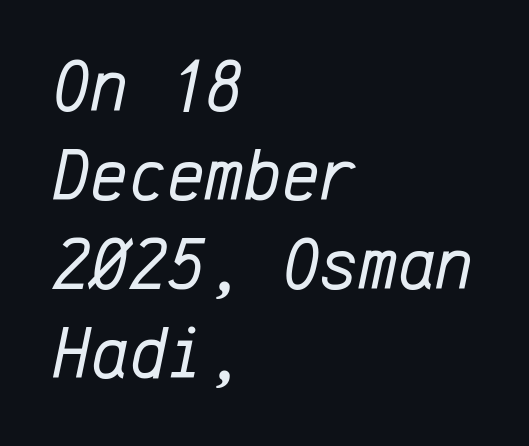
Q: Is the text bold? A: No.
Q: Is the text italic (slanted)? A: Yes, it leans right by about 12 degrees.
Q: Is the text underlined? A: No.
Q: How is the paragraph aligned? A: Left-aligned.
Q: Is the spacing between letters normal or unusually wide? A: Normal.
Q: Width (condensed, normal, or wide)? A: Normal.
Q: Stroke contrast? A: Low.
Q: x-height? A: Medium.
Q: Monospaced? A: Yes.
